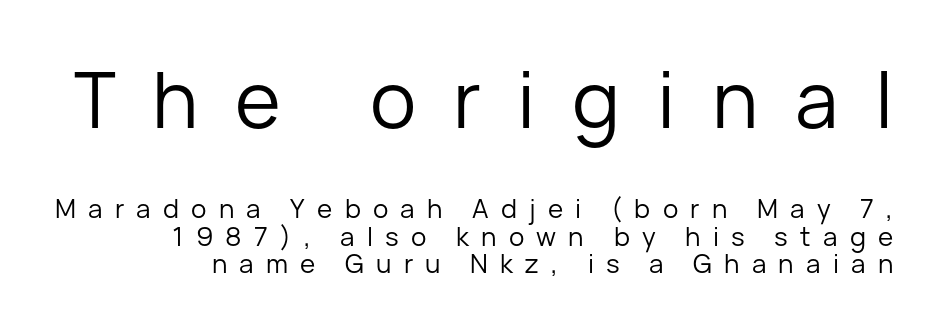
{"serif": "no", "italic": "no", "bold": "no", "weight": "regular", "width": "normal", "stroke_contrast": "low", "x_height": "medium", "monospaced": "no", "underline": "no", "align": "right", "line_spacing": "tight", "line_spacing_ratio": 1.07, "letter_spacing": "wide", "letter_spacing_em": 0.47, "larger_block": "first", "size_ratio": 3.0, "glyph_px": 78}
